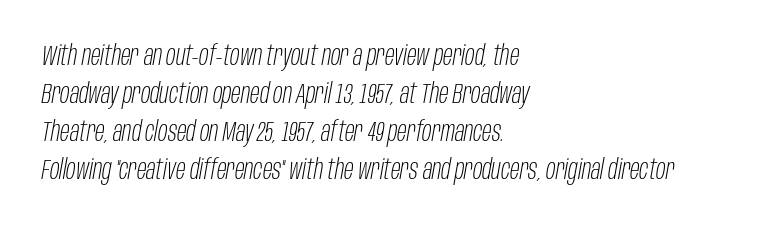
Compared with ordinary roman type, these characters are visibly tilted. Each word holds together tightly as a unit, with standard inter-letter gaps. Quick note: interline space is typical. No word sits above an underline. The strokes are not fattened; the text isn't bold. These lines stack with their left ends in a neat column.
